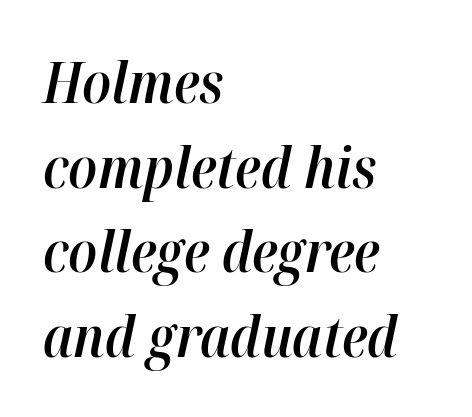
Q: Is the text bold? A: Semi-bold.
Q: Is the text italic (slanted)? A: Yes, it leans right by about 12 degrees.
Q: Is the text underlined? A: No.
Q: How is the paragraph aligned? A: Left-aligned.
Q: Is the spacing between letters normal or unusually wide? A: Normal.
Q: Is the spacing between lines tight, normal or loose? A: Normal.
Q: Width (condensed, normal, or wide)? A: Normal.
Q: Stroke contrast? A: High.
Q: x-height? A: Medium.
Q: Monospaced? A: No.
